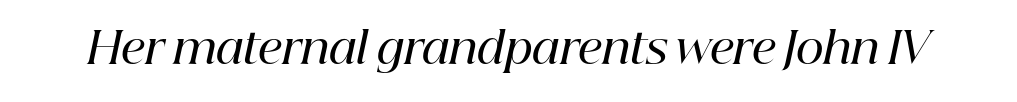
The image shows 43 px semibold serif type, italic (leaning right); set normal letter spacing, not underlined; high stroke contrast and a medium x-height.
